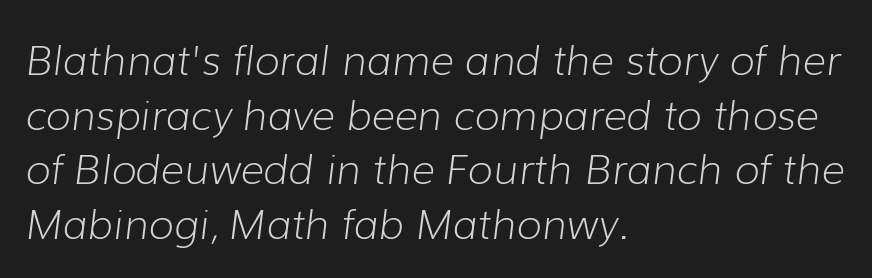
The image shows 41 px light type, italic (leaning right); set left-aligned, normal line spacing (1.33x), normal letter spacing, not underlined; low stroke contrast and a medium x-height.
